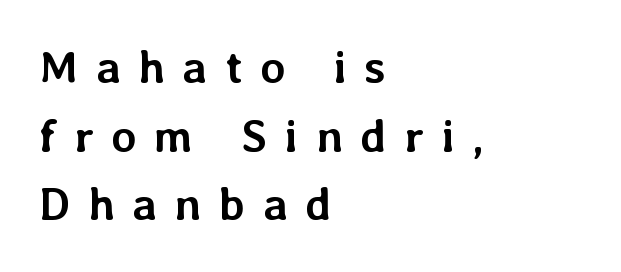
The passage shown is typed in a proportional face where columns would drift. Nope, not italic — everything's standing straight. The typesetter chose a ragged-right arrangement here. Characters follow at a spacing far wider than the type designer built in.
